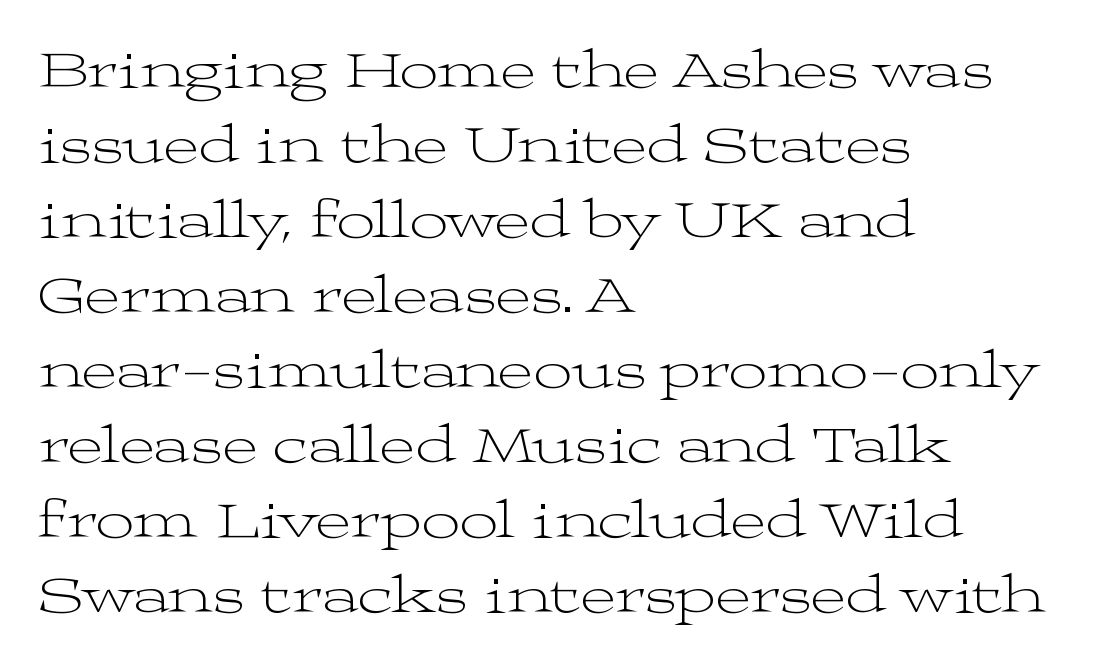
The typeface has the unassuming heft of standard copy or less. Looks like regular typesetting: each glyph gets only the width it needs. A typesetter would call this leading conventional body-copy spacing. The lettering holds an erect, upright posture throughout. Beneath every word, the page is bare. Nothing unusual about the tracking: characters are spaced as the font intends.
